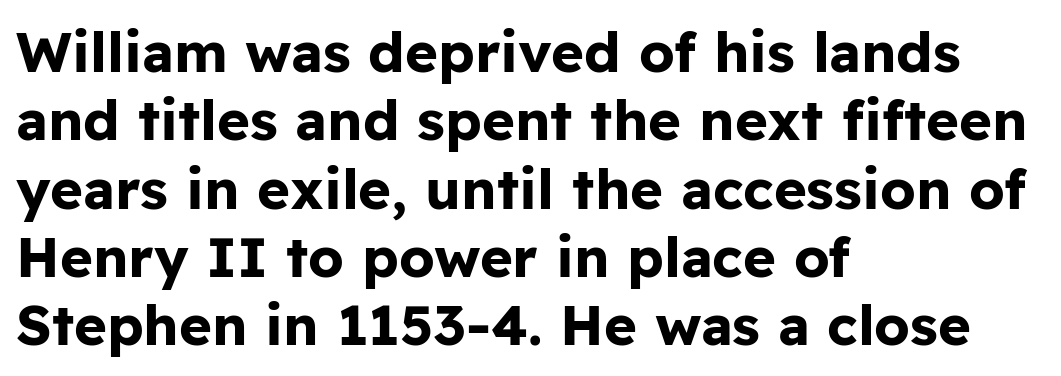
The image shows 56 px bold sans-serif type, upright; set left-aligned, line spacing 1.22x, normal letter spacing, not underlined; low stroke contrast and a medium x-height.
